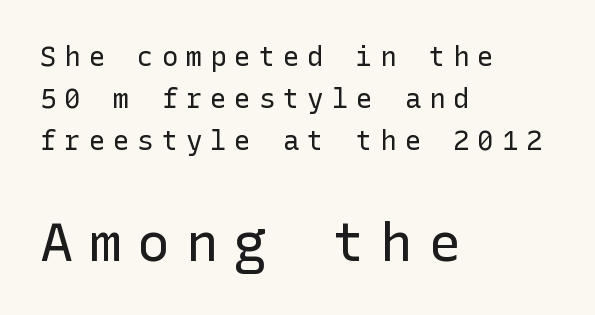
Q: Is the text bold? A: No.
Q: Is the text italic (slanted)? A: No, it is upright.
Q: Is the typeface a serif or a sans-serif typeface? A: Sans-serif.
Q: Is the text underlined? A: No.
Q: How is the paragraph aligned? A: Left-aligned.
Q: Is the spacing between letters normal or unusually wide? A: Unusually wide.
Q: Is the spacing between lines tight, normal or loose? A: Normal.
Q: Which block of text is set in a larger size, the first (top) or the second (bottom)? A: The second (bottom) one.
Q: Width (condensed, normal, or wide)? A: Normal.
Q: Stroke contrast? A: Low.
Q: x-height? A: Medium.
